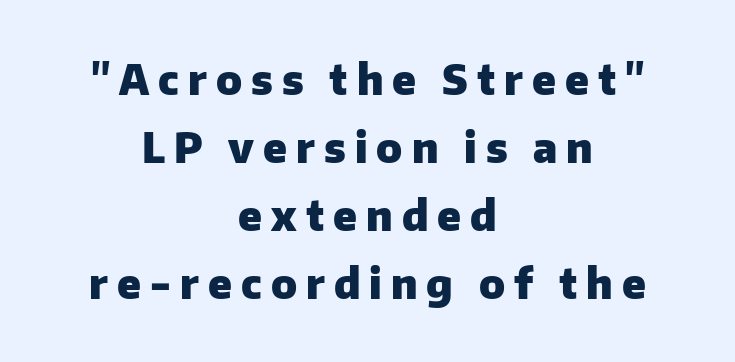
The image shows 41 px heavy sans-serif type, upright; set centered, normal line spacing (1.66x), unusually wide letter spacing (+0.22 em), not underlined; low stroke contrast and a medium x-height.
